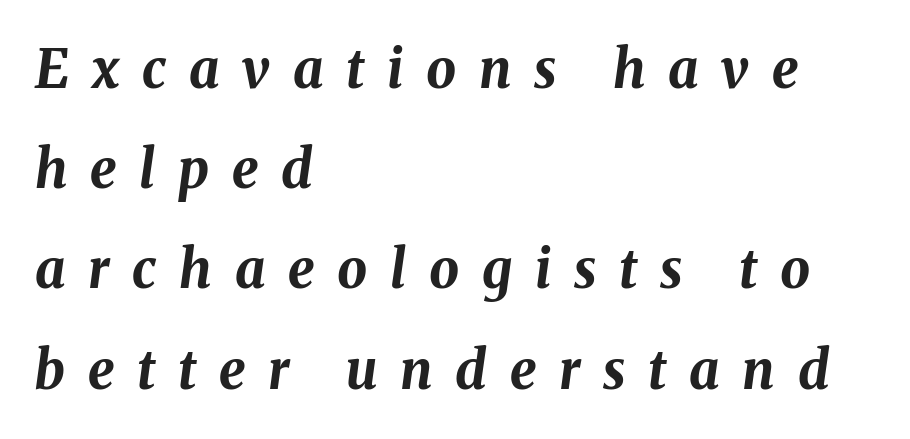
The image shows 53 px bold type, italic (leaning right); set left-aligned, line spacing 1.89x, unusually wide letter spacing (+0.43 em), not underlined; medium stroke contrast and a medium x-height.
